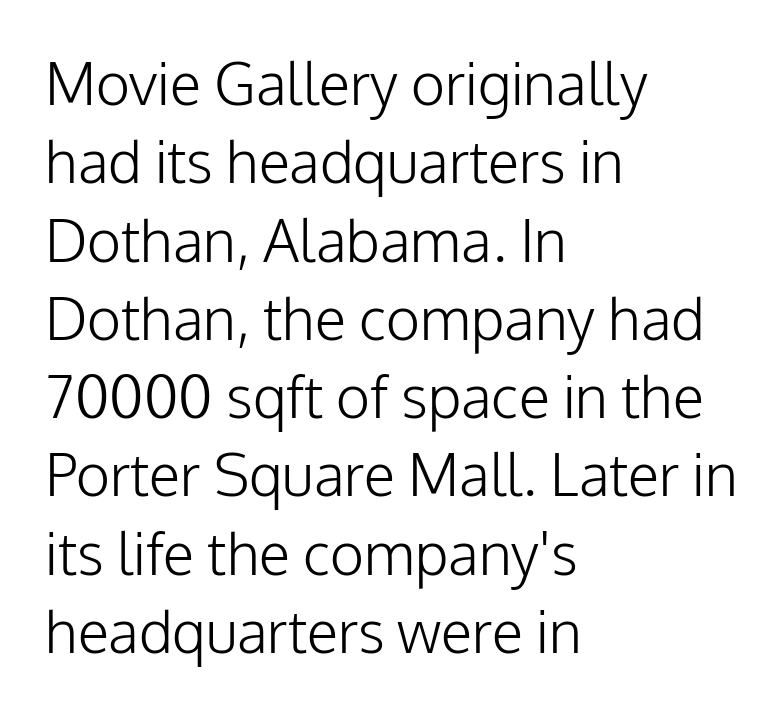
Spacing verdict: proportional, widths tailored to each character. Unbolded letterforms with no extra heft. The line texture is even and compact thanks to regular tracking. Each line starts at the same left margin while the right side varies.
